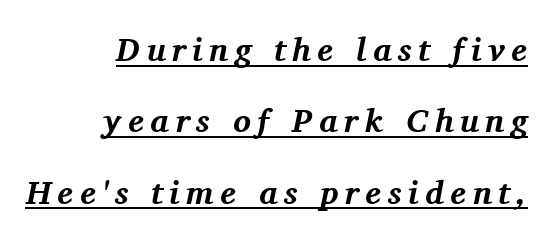
{"serif": "yes", "italic": "yes", "lean": "right", "slant_degrees": 11, "bold": "yes", "weight": "bold", "width": "normal", "stroke_contrast": "medium", "x_height": "medium", "monospaced": "no", "underline": "yes", "align": "right", "line_spacing": "loose", "line_spacing_ratio": 2.16, "letter_spacing": "wide", "letter_spacing_em": 0.2, "glyph_px": 33}
